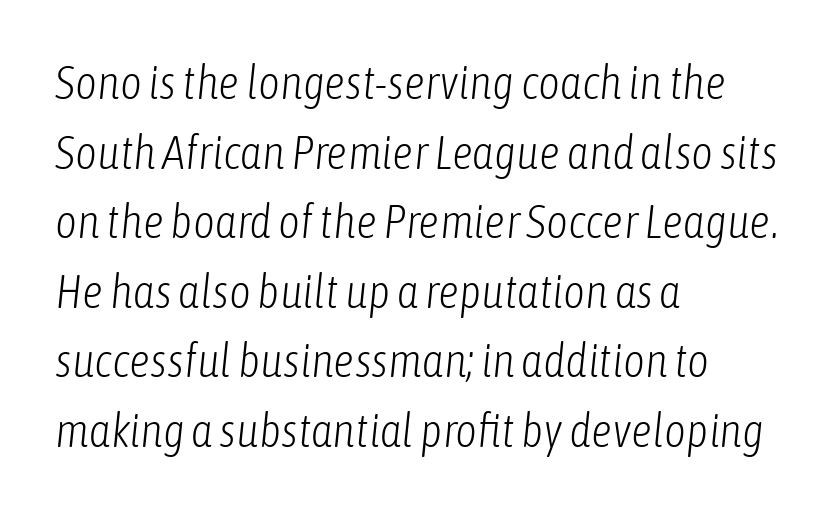
The image shows 47 px light, condensed type, italic (leaning right); set left-aligned, normal line spacing (1.48x), normal letter spacing, not underlined; low stroke contrast and a medium x-height.
